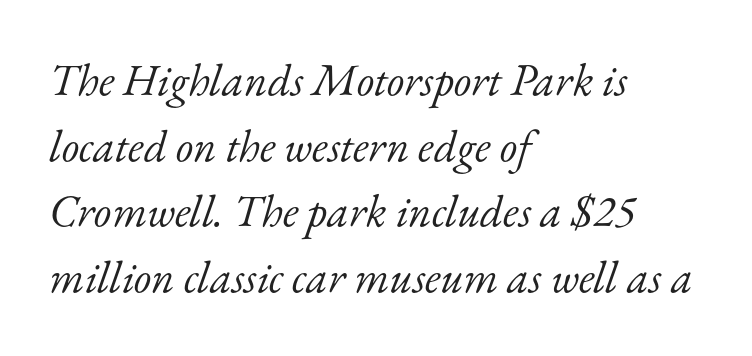
The image shows 45 px light serif type, italic (leaning right); set left-aligned, normal line spacing (1.46x), normal letter spacing, not underlined; low stroke contrast and a small x-height.
